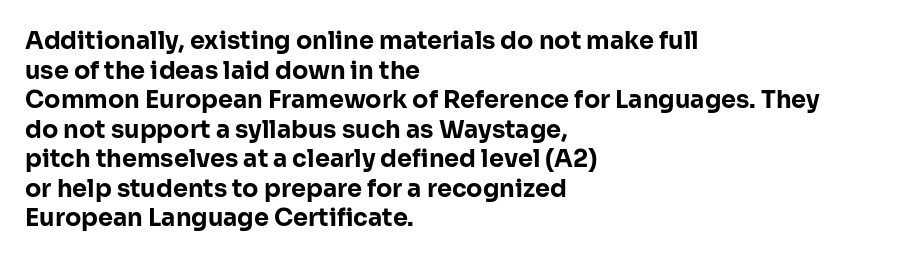
The image shows 24 px bold type, upright; set left-aligned, line spacing 1.23x, normal letter spacing, not underlined.
